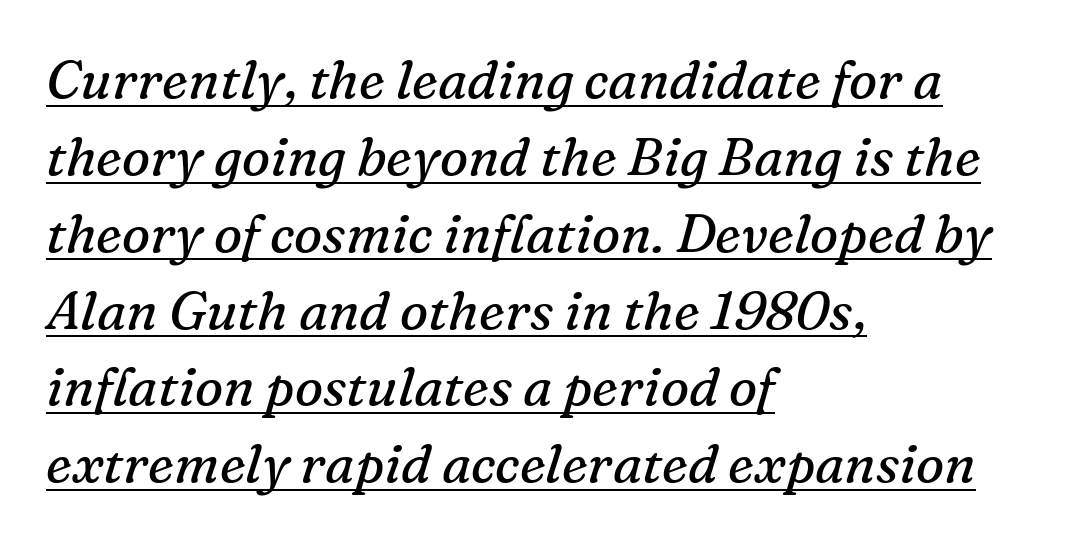
The image shows 53 px regular-weight serif type, italic (leaning right); set left-aligned, normal line spacing (1.45x), normal letter spacing, underlined; medium stroke contrast and a medium x-height.
